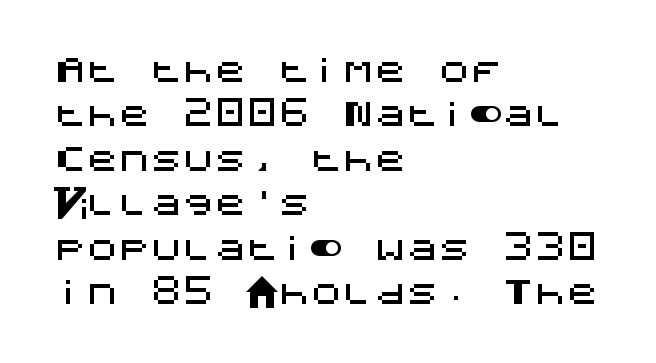
Q: Is the text italic (slanted)? A: No, it is upright.
Q: Is the typeface a serif or a sans-serif typeface? A: Sans-serif.
Q: Is the text underlined? A: No.
Q: How is the paragraph aligned? A: Left-aligned.
Q: Is the spacing between letters normal or unusually wide? A: Normal.
Q: Is the spacing between lines tight, normal or loose? A: Normal.
Q: Width (condensed, normal, or wide)? A: Normal.
Q: Stroke contrast? A: Medium.
Q: x-height? A: Large.
